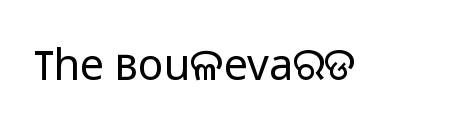
{"serif": "no", "italic": "no", "bold": "no", "weight": "regular", "width": "normal", "stroke_contrast": "low", "x_height": "medium", "monospaced": "no", "underline": "no", "letter_spacing": "normal", "letter_spacing_em": 0.0, "glyph_px": 43}
